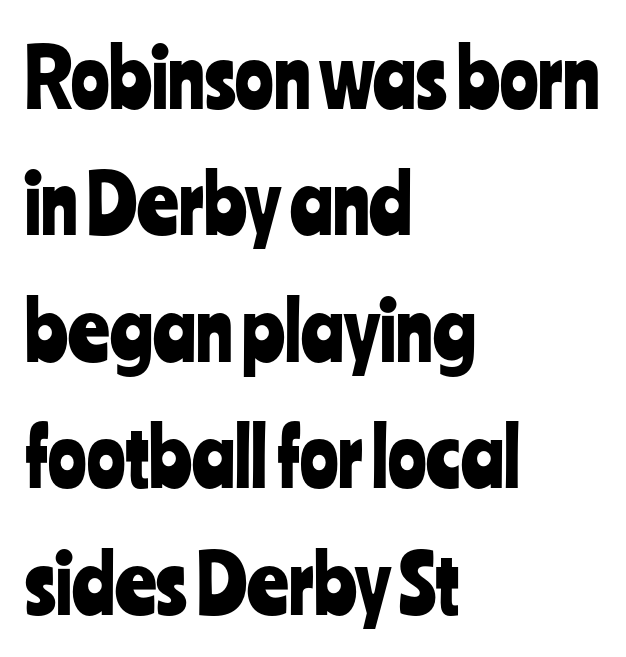
Only glyphs here, with clear space below each row. The compositor pushed each line to the left boundary. Looks like regular typesetting: each glyph gets only the width it needs. Nothing sits at the stroke ends, so this counts as sans-serif. Every character sits straight up, as roman type does. The line-height multiplier appears to be the usual default.
